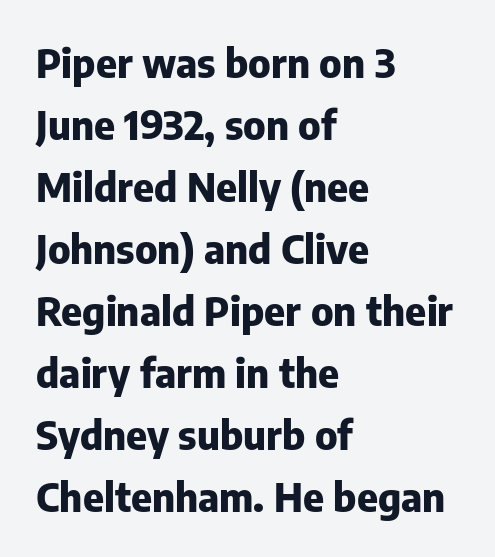
{"serif": "no", "italic": "no", "bold": "yes", "weight": "heavy", "width": "normal", "stroke_contrast": "low", "x_height": "medium", "monospaced": "no", "underline": "no", "align": "left", "line_spacing": "normal", "line_spacing_ratio": 1.55, "letter_spacing": "normal", "letter_spacing_em": 0.0, "glyph_px": 40}
